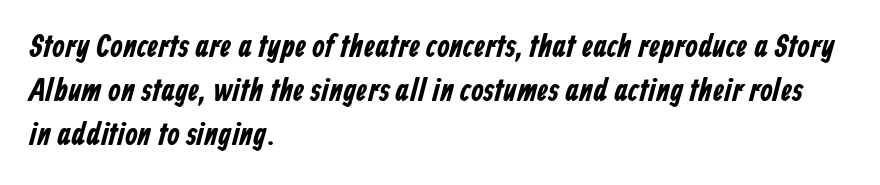
{"serif": "no", "width": "condensed", "stroke_contrast": "low", "x_height": "medium", "monospaced": "no", "underline": "no", "align": "left", "line_spacing": "normal", "line_spacing_ratio": 1.37, "letter_spacing": "normal", "letter_spacing_em": 0.0, "glyph_px": 32}
